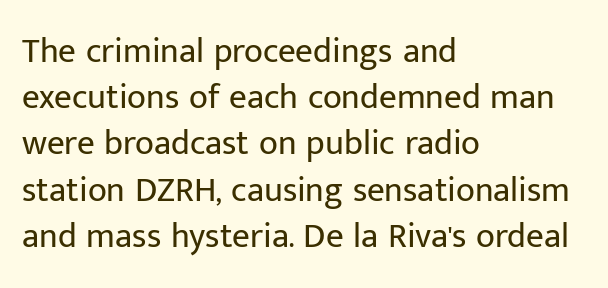
Q: Is the text bold? A: No.
Q: Is the text italic (slanted)? A: No, it is upright.
Q: Is the typeface a serif or a sans-serif typeface? A: Sans-serif.
Q: Is the text underlined? A: No.
Q: How is the paragraph aligned? A: Left-aligned.
Q: Is the spacing between letters normal or unusually wide? A: Normal.
Q: Is the spacing between lines tight, normal or loose? A: Normal.
Q: Width (condensed, normal, or wide)? A: Normal.
Q: Stroke contrast? A: Low.
Q: x-height? A: Medium.
Q: Monospaced? A: No.
